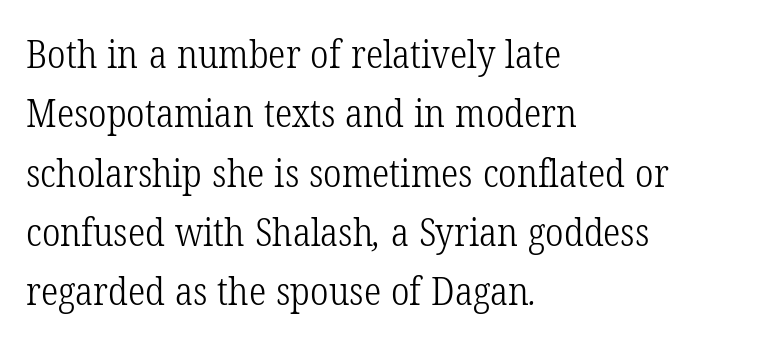
The image shows 39 px light, condensed serif type; set left-aligned, normal line spacing (1.52x), normal letter spacing, not underlined; low stroke contrast and a medium x-height.
